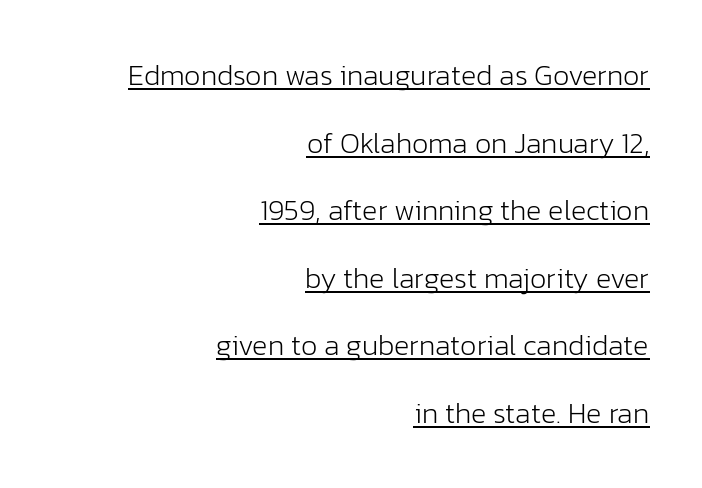
{"serif": "no", "italic": "no", "bold": "no", "weight": "light", "width": "normal", "stroke_contrast": "low", "x_height": "medium", "monospaced": "no", "underline": "yes", "align": "right", "line_spacing": "loose", "line_spacing_ratio": 2.33, "letter_spacing": "normal", "letter_spacing_em": 0.0, "glyph_px": 29}
